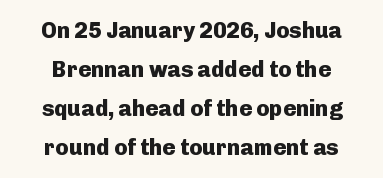
Q: Is the text bold? A: Yes.
Q: Is the text italic (slanted)? A: No, it is upright.
Q: Is the text underlined? A: No.
Q: How is the paragraph aligned? A: Centered.
Q: Is the spacing between letters normal or unusually wide? A: Normal.
